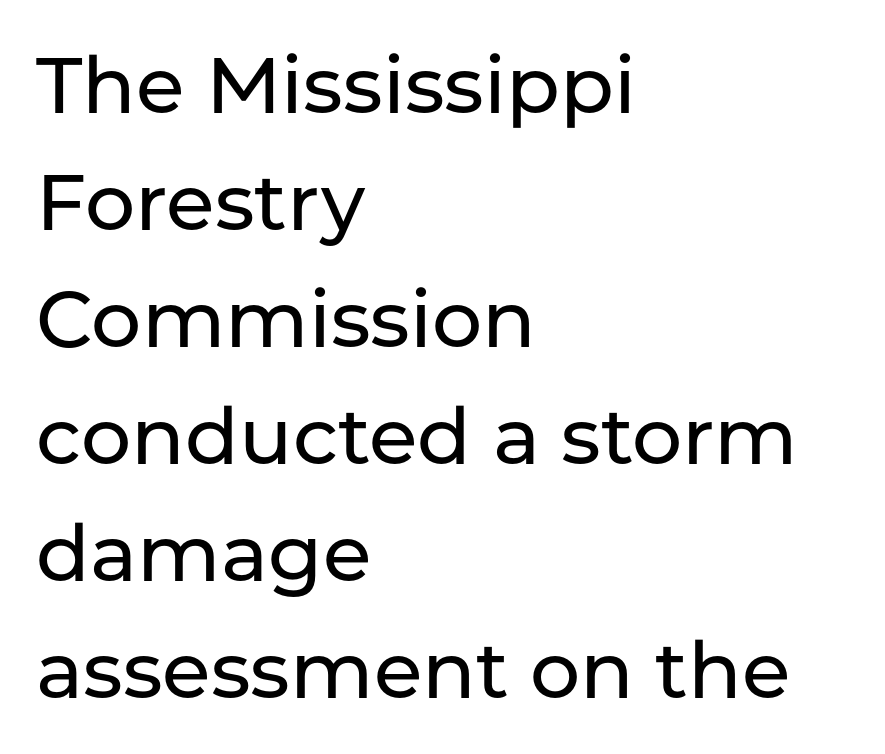
Q: Is the text italic (slanted)? A: No, it is upright.
Q: Is the typeface a serif or a sans-serif typeface? A: Sans-serif.
Q: Is the text underlined? A: No.
Q: How is the paragraph aligned? A: Left-aligned.
Q: Is the spacing between letters normal or unusually wide? A: Normal.
Q: Is the spacing between lines tight, normal or loose? A: Normal.
Q: Width (condensed, normal, or wide)? A: Normal.
Q: Stroke contrast? A: Low.
Q: x-height? A: Medium.
Q: Monospaced? A: No.
